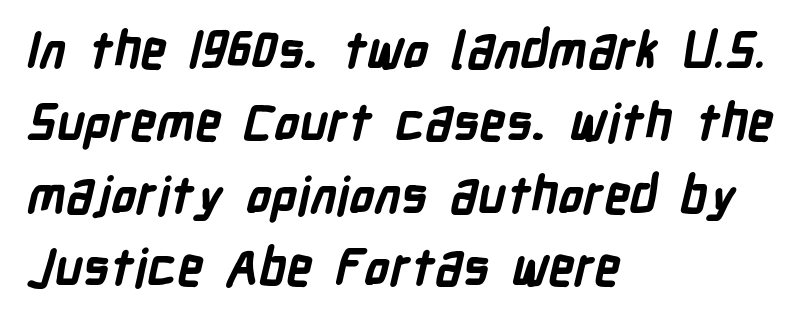
This sample is left-justified, so line endings fall wherever the words run out. Underlining? Definitely not there. Regular leading. The line texture is even and compact thanks to regular tracking. Regarding serifs, this sample does without them. Strokes here are thick enough to call this a true bold.
